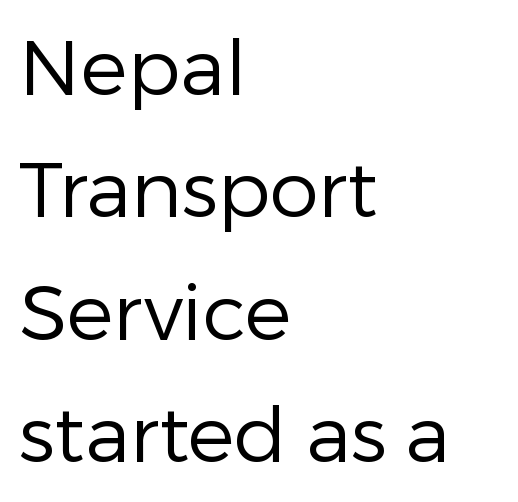
{"serif": "no", "italic": "no", "bold": "no", "weight": "regular", "width": "normal", "stroke_contrast": "low", "x_height": "medium", "monospaced": "no", "underline": "no", "align": "left", "line_spacing": "normal", "line_spacing_ratio": 1.57, "letter_spacing": "normal", "letter_spacing_em": 0.0, "glyph_px": 78}
